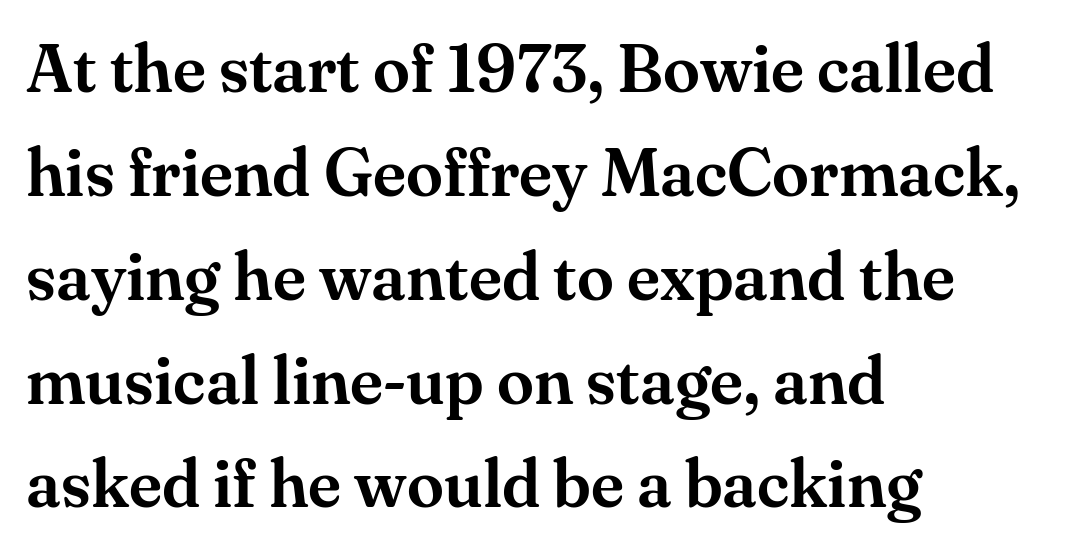
{"serif": "yes", "italic": "no", "width": "normal", "stroke_contrast": "medium", "x_height": "small", "monospaced": "no", "underline": "no", "align": "left", "line_spacing": "normal", "line_spacing_ratio": 1.55, "letter_spacing": "normal", "letter_spacing_em": 0.0, "glyph_px": 67}
